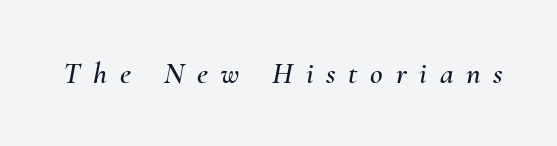
Q: Is the text italic (slanted)? A: Yes, it leans right by about 10 degrees.
Q: Is the text underlined? A: No.
Q: Is the spacing between letters normal or unusually wide? A: Unusually wide.
Q: Width (condensed, normal, or wide)? A: Normal.
Q: Stroke contrast? A: Medium.
Q: x-height? A: Small.
Q: Monospaced? A: No.
